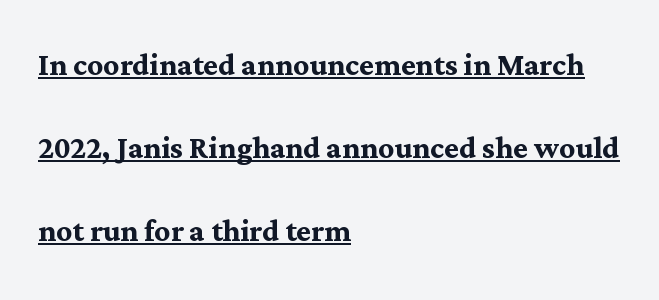
Q: Is the text bold? A: Yes.
Q: Is the text italic (slanted)? A: No, it is upright.
Q: Is the typeface a serif or a sans-serif typeface? A: Serif.
Q: Is the text underlined? A: Yes.
Q: How is the paragraph aligned? A: Left-aligned.
Q: Is the spacing between letters normal or unusually wide? A: Normal.
Q: Is the spacing between lines tight, normal or loose? A: Loose.
Q: Width (condensed, normal, or wide)? A: Normal.
Q: Stroke contrast? A: Medium.
Q: x-height? A: Medium.
Q: Monospaced? A: No.
